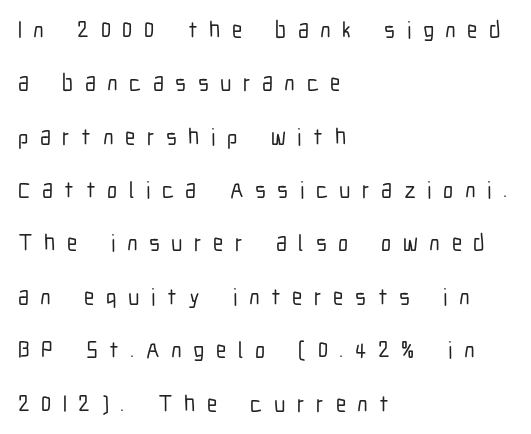
{"italic": "no", "underline": "no", "align": "left", "line_spacing": "loose", "line_spacing_ratio": 2.32, "letter_spacing": "wide", "letter_spacing_em": 0.5, "glyph_px": 23}
